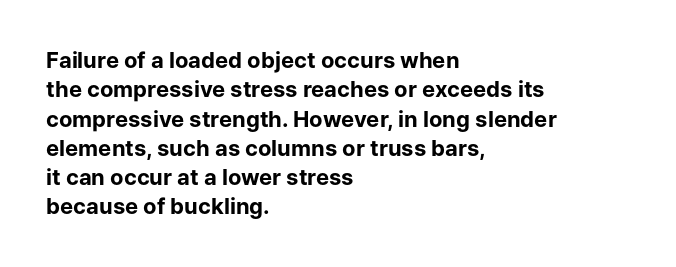
The image shows 22 px bold type, upright; set left-aligned, normal line spacing (1.33x), normal letter spacing, not underlined.
